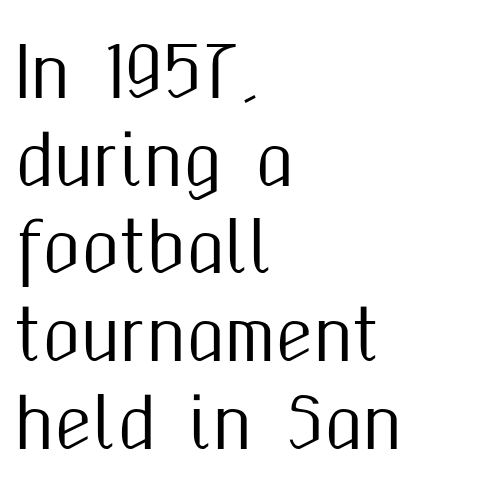
The image shows 69 px condensed sans-serif type, upright; set left-aligned, normal line spacing (1.27x), normal letter spacing, not underlined; medium stroke contrast and a medium x-height.
